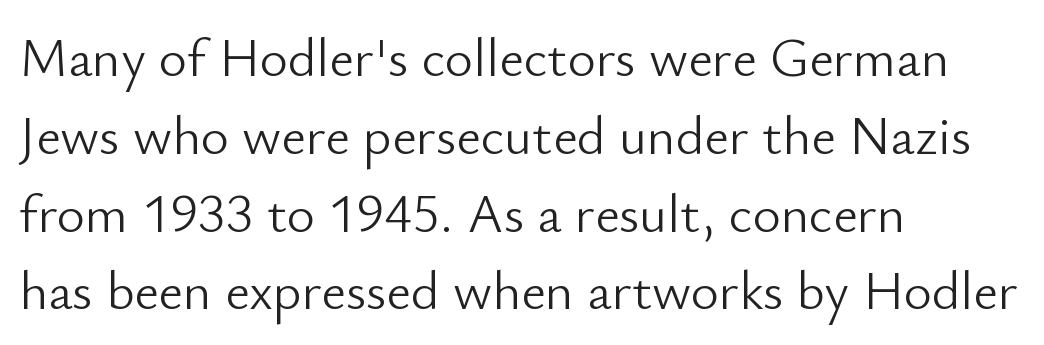
Q: Is the text bold? A: No.
Q: Is the text italic (slanted)? A: No, it is upright.
Q: Is the typeface a serif or a sans-serif typeface? A: Sans-serif.
Q: Is the text underlined? A: No.
Q: How is the paragraph aligned? A: Left-aligned.
Q: Is the spacing between letters normal or unusually wide? A: Normal.
Q: Is the spacing between lines tight, normal or loose? A: Normal.
Q: Width (condensed, normal, or wide)? A: Normal.
Q: Stroke contrast? A: Low.
Q: x-height? A: Small.
Q: Monospaced? A: No.
